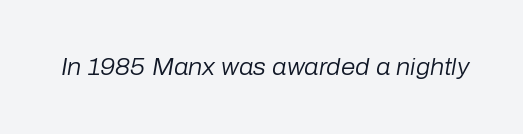
Q: Is the text bold? A: No.
Q: Is the text italic (slanted)? A: Yes, it leans right by about 10 degrees.
Q: Is the text underlined? A: No.
Q: Is the spacing between letters normal or unusually wide? A: Normal.
